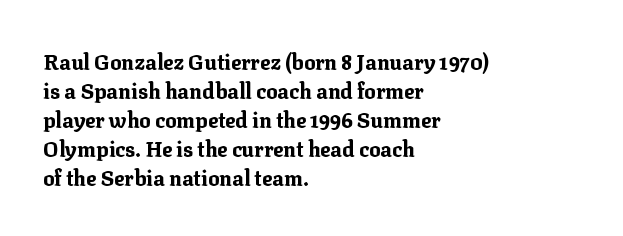
{"italic": "no", "bold": "yes", "underline": "no", "align": "left", "line_spacing": "normal", "line_spacing_ratio": 1.38, "letter_spacing": "normal", "letter_spacing_em": 0.0, "glyph_px": 21}
